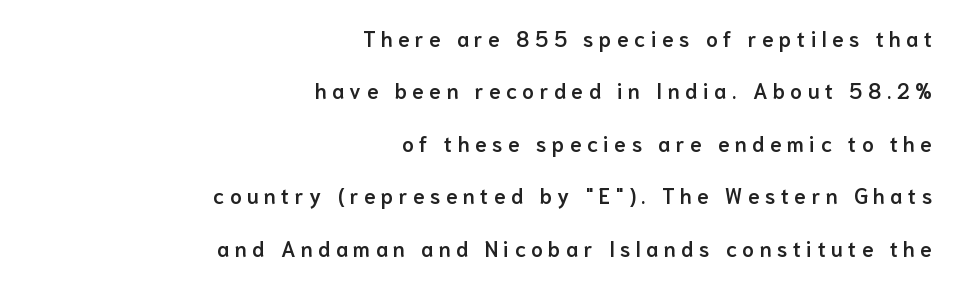
The image shows 21 px text type, upright; set right-aligned, loose line spacing (2.5x), unusually wide letter spacing (+0.26 em), not underlined.
